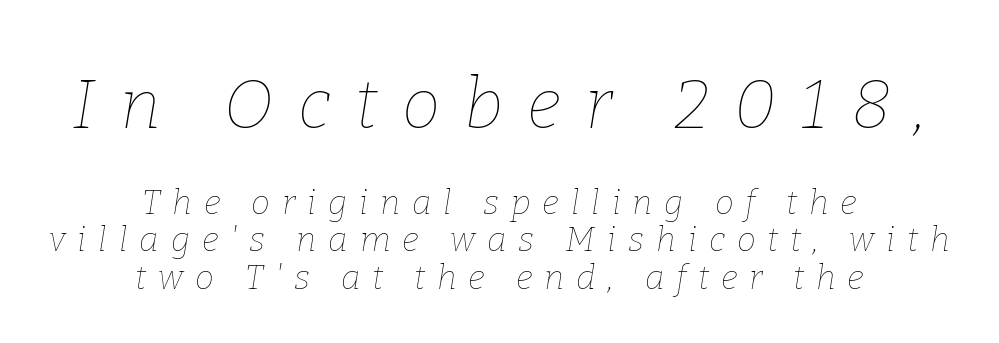
{"italic": "yes", "lean": "right", "slant_degrees": 9, "bold": "no", "weight": "thin", "width": "normal", "stroke_contrast": "low", "x_height": "medium", "monospaced": "no", "underline": "no", "align": "center", "line_spacing": "tight", "line_spacing_ratio": 1.09, "letter_spacing": "wide", "letter_spacing_em": 0.35, "larger_block": "first", "size_ratio": 2.03, "glyph_px": 69}
